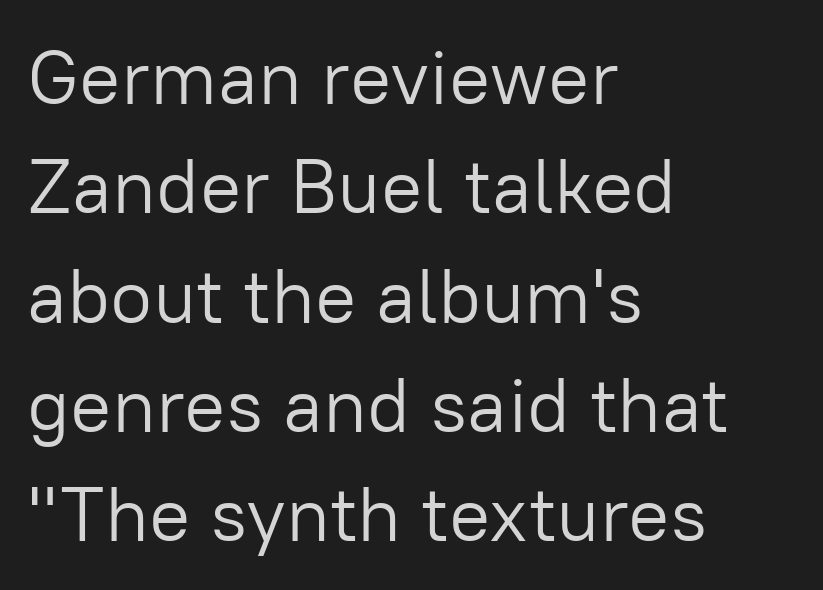
Q: Is the text bold? A: No.
Q: Is the text italic (slanted)? A: No, it is upright.
Q: Is the typeface a serif or a sans-serif typeface? A: Sans-serif.
Q: Is the text underlined? A: No.
Q: How is the paragraph aligned? A: Left-aligned.
Q: Is the spacing between letters normal or unusually wide? A: Normal.
Q: Is the spacing between lines tight, normal or loose? A: Normal.
Q: Width (condensed, normal, or wide)? A: Normal.
Q: Stroke contrast? A: Low.
Q: x-height? A: Medium.
Q: Monospaced? A: No.
